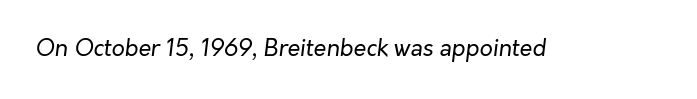
The weight tops out at a normal text grade. Honestly, the letter spacing is just normal — you wouldn't notice it. The space beneath each line is pristine and unruled. Rendered with sloped, italic letterforms.
